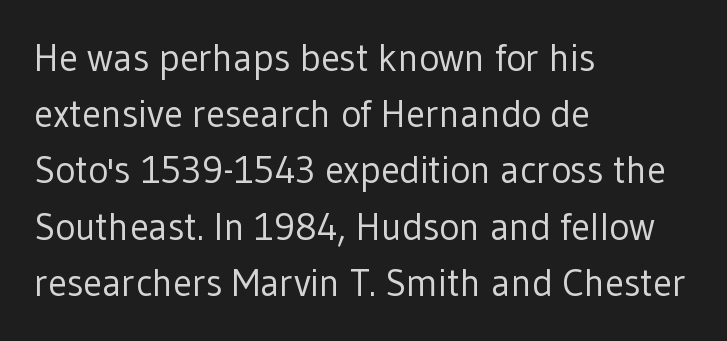
The image shows 38 px regular-weight sans-serif type, upright; set left-aligned, normal line spacing (1.48x), normal letter spacing, not underlined; low stroke contrast and a medium x-height.
